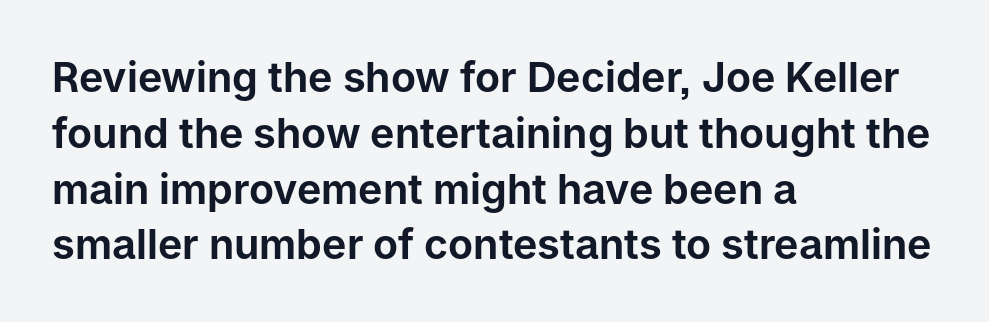
Is this a fixed-width face? No — the glyphs have proportional, varying widths. Line starts are locked; line ends wander. This block has exactly the height ordinary leading produces. Each letter's strokes conclude bluntly, with no projecting serifs. Bare-footed words on every line.
